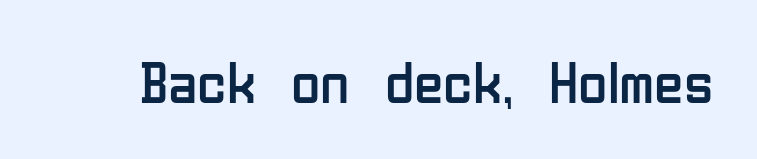
The image shows 60 px regular-weight, condensed sans-serif type, upright; set normal letter spacing, not underlined; low stroke contrast and a medium x-height.
